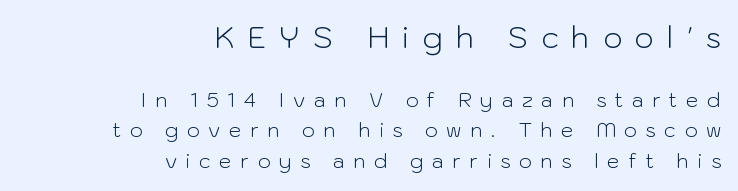
{"serif": "no", "italic": "no", "bold": "no", "weight": "light", "width": "normal", "stroke_contrast": "low", "x_height": "medium", "monospaced": "no", "underline": "no", "align": "right", "line_spacing": "normal", "line_spacing_ratio": 1.51, "letter_spacing": "wide", "letter_spacing_em": 0.43, "larger_block": "first", "size_ratio": 1.5, "glyph_px": 30}
